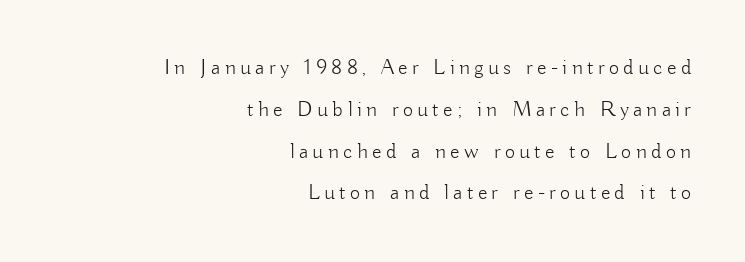
Q: Is the text bold? A: No.
Q: Is the text italic (slanted)? A: No, it is upright.
Q: Is the text underlined? A: No.
Q: How is the paragraph aligned? A: Right-aligned.
Q: Is the spacing between letters normal or unusually wide? A: Unusually wide.
Q: Is the spacing between lines tight, normal or loose? A: Loose.
